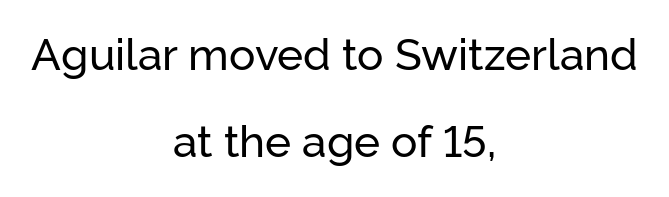
The image shows 44 px sans-serif type, upright; set centered, loose line spacing (1.98x), normal letter spacing, not underlined; low stroke contrast and a medium x-height.
